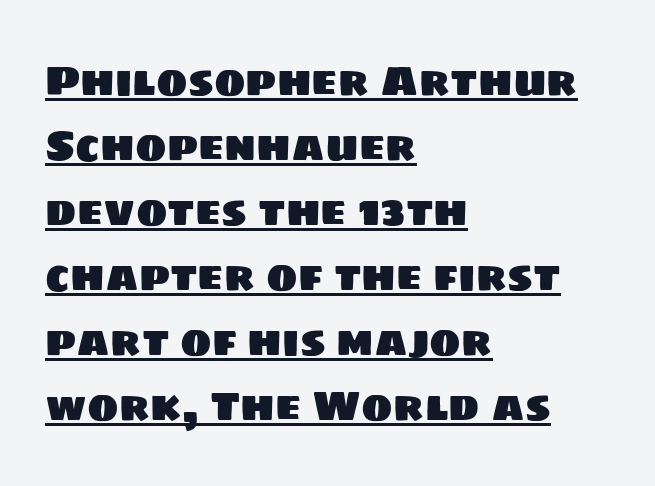
Glance below the letters and you will spot a drawn line. Is this a fixed-width face? No — the glyphs have proportional, varying widths. Is this a sans? Yes — the strokes have no serifs. Is there much room between lines? A standard amount, neither cramped nor airy. The letterforms sit shoulder to shoulder at normal distance.
